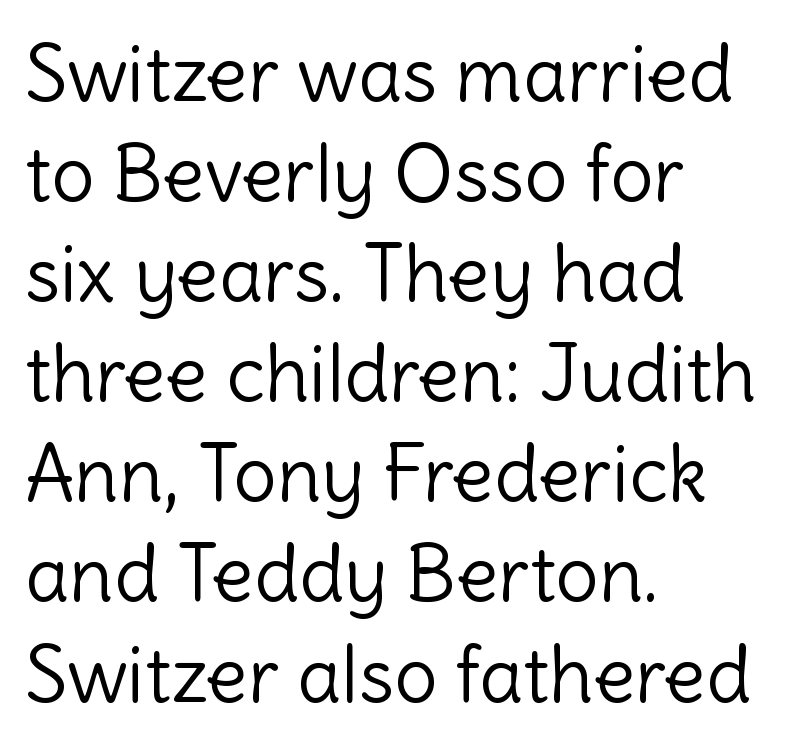
The typography opts for an upright posture over an oblique one. Serifs: no, the terminals of the letterforms are clean. These lines keep a tight, regular rhythm from letter to letter. You could not count columns in this text — the font is proportionally spaced. Line starts are locked; line ends wander.
